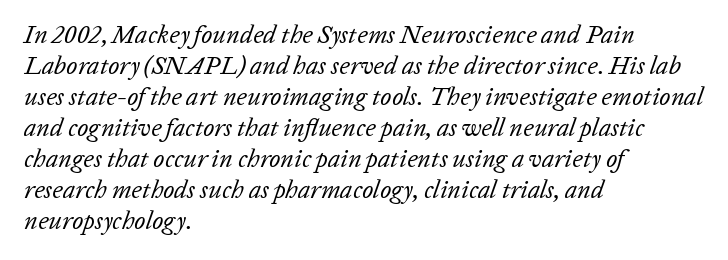
{"italic": "yes", "lean": "right", "slant_degrees": 20, "bold": "no", "underline": "no", "align": "left", "line_spacing_ratio": 1.24, "letter_spacing": "normal", "letter_spacing_em": 0.0, "glyph_px": 25}
